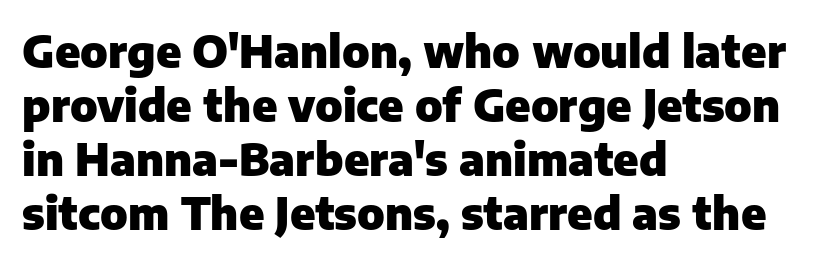
{"serif": "no", "italic": "no", "bold": "yes", "weight": "heavy", "width": "normal", "stroke_contrast": "low", "x_height": "medium", "monospaced": "no", "underline": "no", "align": "left", "line_spacing_ratio": 1.23, "letter_spacing": "normal", "letter_spacing_em": 0.0, "glyph_px": 44}
